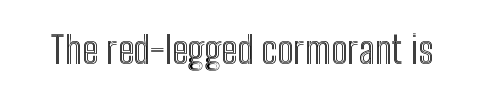
{"italic": "no", "width": "condensed", "x_height": "medium", "monospaced": "no", "underline": "no", "letter_spacing": "normal", "letter_spacing_em": 0.0, "glyph_px": 38}
